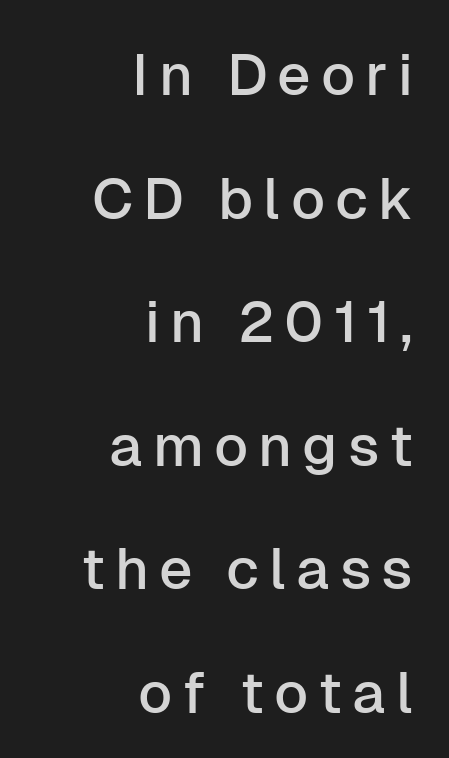
The image shows 58 px sans-serif type, upright; set right-aligned, loose line spacing (2.13x), not underlined; low stroke contrast and a medium x-height.
